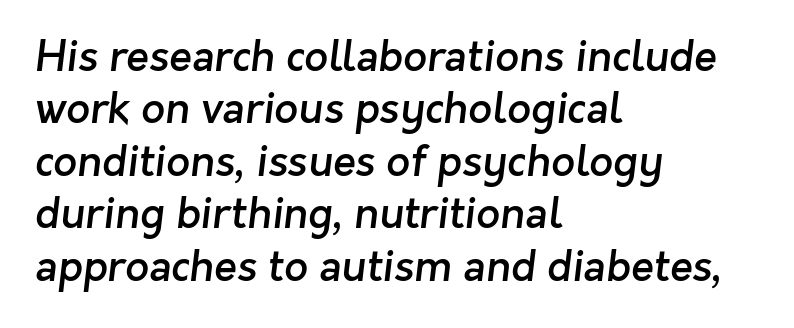
Q: Is the text bold? A: Semi-bold.
Q: Is the typeface a serif or a sans-serif typeface? A: Sans-serif.
Q: Is the text underlined? A: No.
Q: How is the paragraph aligned? A: Left-aligned.
Q: Is the spacing between letters normal or unusually wide? A: Normal.
Q: Is the spacing between lines tight, normal or loose? A: Normal.
Q: Width (condensed, normal, or wide)? A: Normal.
Q: Stroke contrast? A: Low.
Q: x-height? A: Medium.
Q: Monospaced? A: No.
